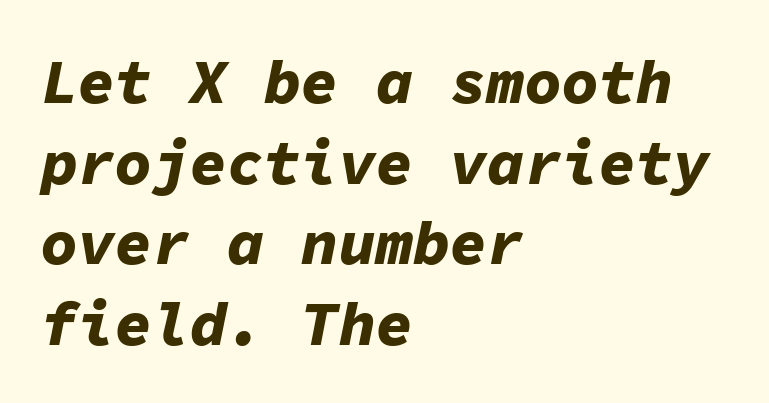
Q: Is the text bold? A: Yes.
Q: Is the text italic (slanted)? A: Yes, it leans right by about 11 degrees.
Q: Is the text underlined? A: No.
Q: How is the paragraph aligned? A: Left-aligned.
Q: Is the spacing between letters normal or unusually wide? A: Normal.
Q: Is the spacing between lines tight, normal or loose? A: Normal.
Q: Width (condensed, normal, or wide)? A: Normal.
Q: Stroke contrast? A: Low.
Q: x-height? A: Medium.
Q: Monospaced? A: Yes.
